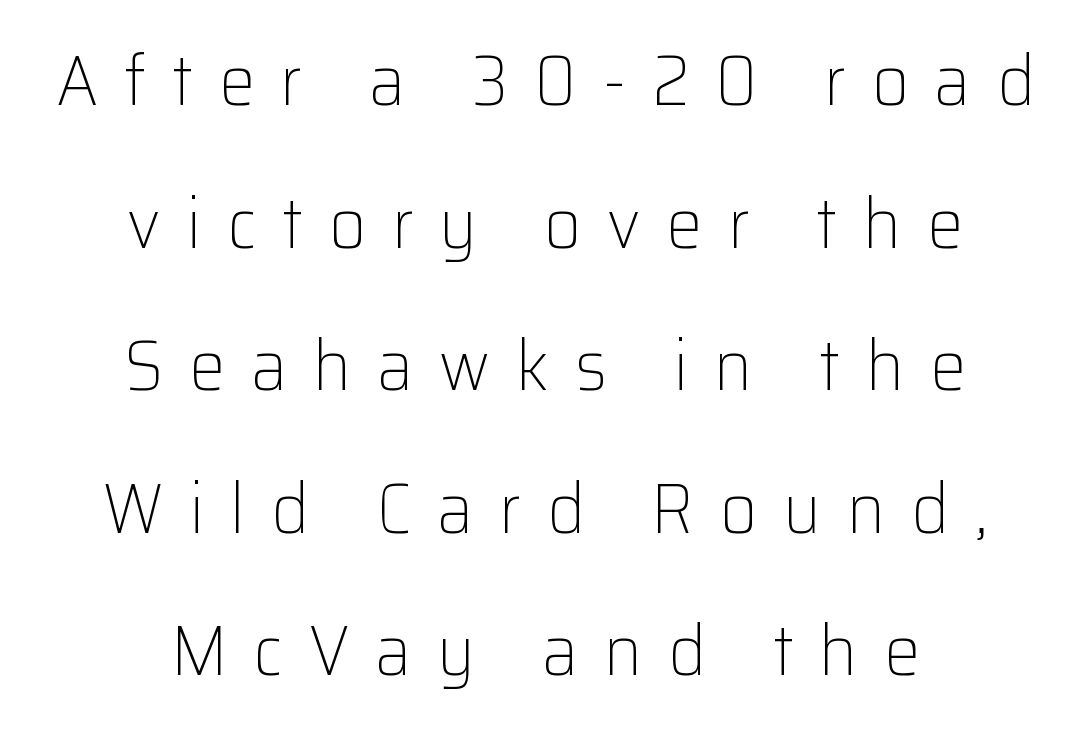
Q: Is the text bold? A: No.
Q: Is the text italic (slanted)? A: No, it is upright.
Q: Is the typeface a serif or a sans-serif typeface? A: Sans-serif.
Q: Is the text underlined? A: No.
Q: How is the paragraph aligned? A: Centered.
Q: Is the spacing between letters normal or unusually wide? A: Unusually wide.
Q: Is the spacing between lines tight, normal or loose? A: Loose.
Q: Width (condensed, normal, or wide)? A: Normal.
Q: Stroke contrast? A: Low.
Q: x-height? A: Medium.
Q: Monospaced? A: No.
